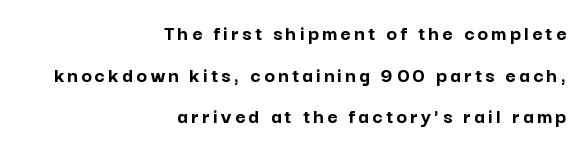
{"italic": "no", "bold": "yes", "underline": "no", "align": "right", "line_spacing_ratio": 1.89, "glyph_px": 22}
